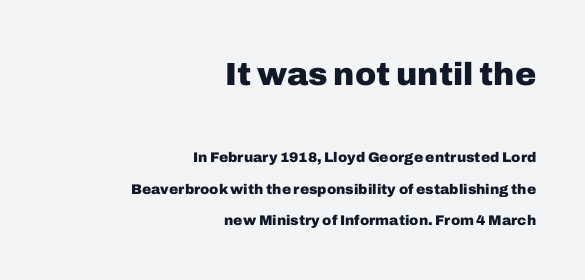
The image shows 32 px heavy sans-serif type, upright; set right-aligned, loose line spacing (2.24x), normal letter spacing, not underlined; the first (top) block is 2.29x larger; low stroke contrast and a medium x-height.
